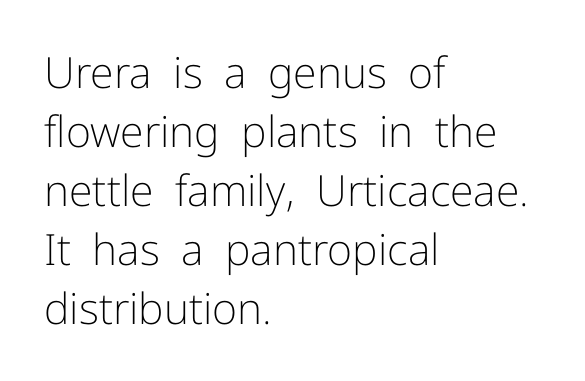
Q: Is the text bold? A: No.
Q: Is the text italic (slanted)? A: No, it is upright.
Q: Is the typeface a serif or a sans-serif typeface? A: Sans-serif.
Q: Is the text underlined? A: No.
Q: How is the paragraph aligned? A: Left-aligned.
Q: Is the spacing between letters normal or unusually wide? A: Normal.
Q: Is the spacing between lines tight, normal or loose? A: Normal.
Q: Width (condensed, normal, or wide)? A: Normal.
Q: Stroke contrast? A: Low.
Q: x-height? A: Medium.
Q: Monospaced? A: No.
